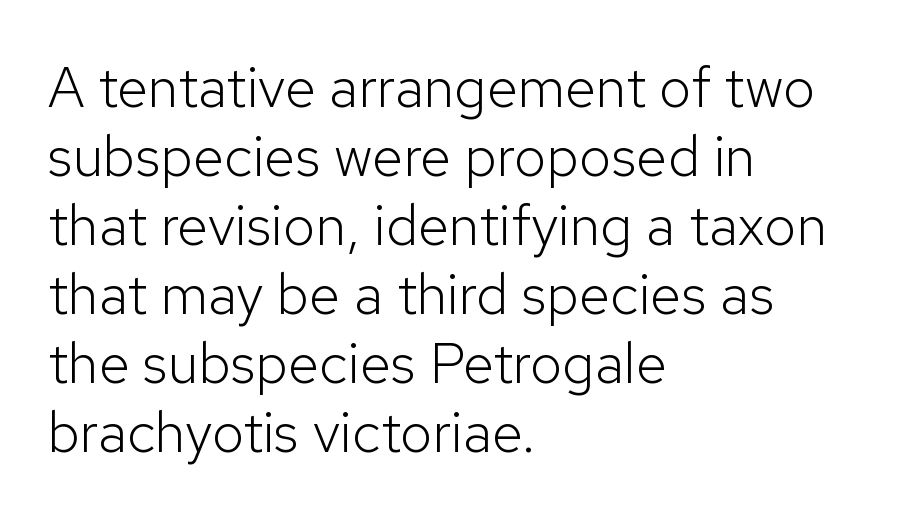
{"serif": "no", "italic": "no", "bold": "no", "weight": "light", "width": "normal", "stroke_contrast": "low", "x_height": "medium", "monospaced": "no", "underline": "no", "align": "left", "line_spacing_ratio": 1.21, "letter_spacing": "normal", "letter_spacing_em": 0.0, "glyph_px": 57}
